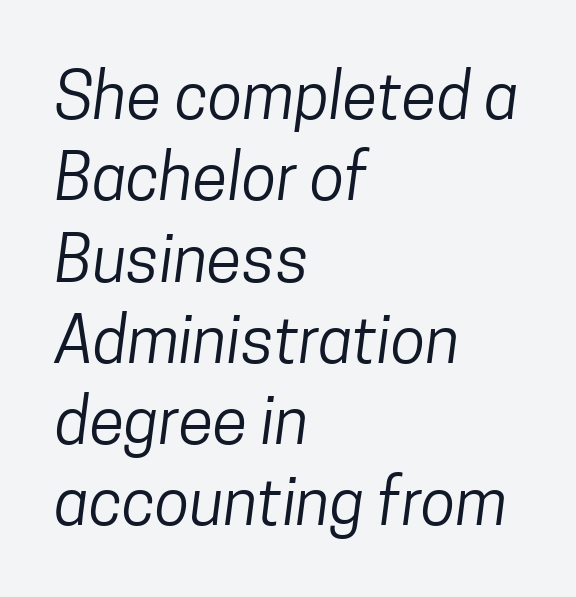
The image shows 64 px regular-weight, condensed sans-serif type; set left-aligned, normal line spacing (1.27x), normal letter spacing, not underlined; low stroke contrast and a medium x-height.
